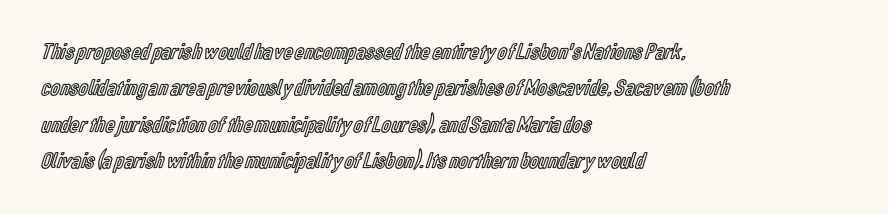
The image shows 23 px text type; set left-aligned, normal line spacing (1.58x), normal letter spacing, not underlined.
